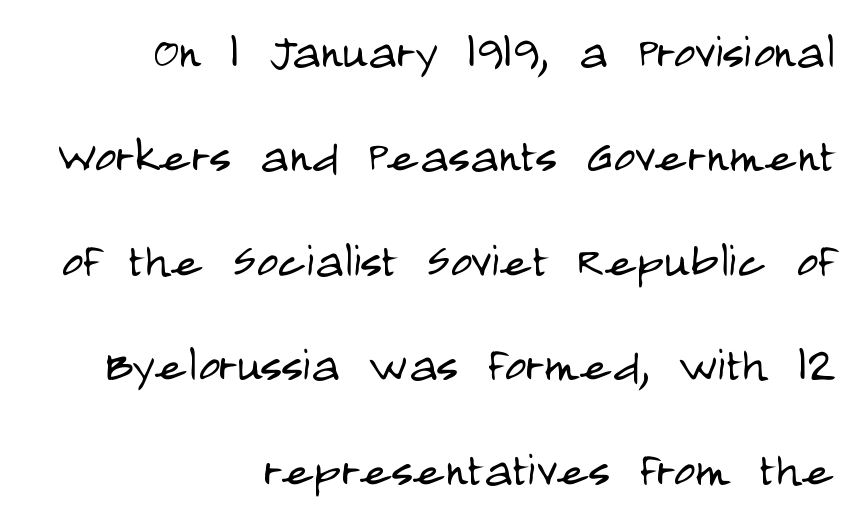
The image shows 59 px light, condensed sans-serif type, upright; set right-aligned, line spacing 1.77x, normal letter spacing, not underlined; low stroke contrast and a large x-height.
